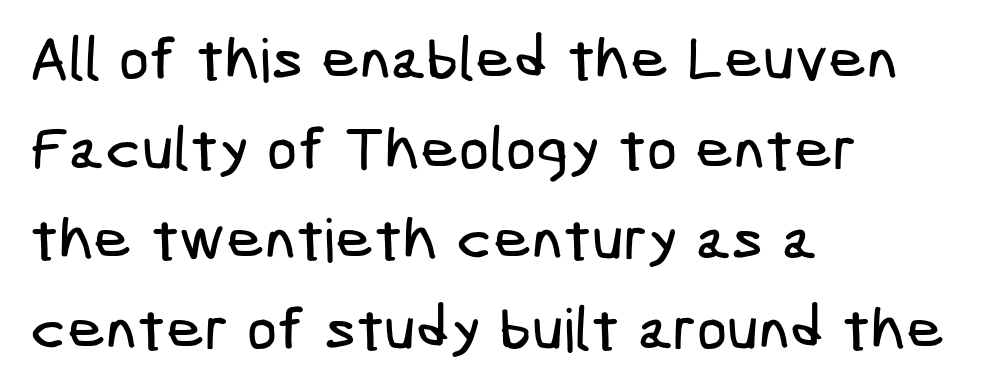
{"serif": "no", "width": "condensed", "stroke_contrast": "low", "x_height": "medium", "underline": "no", "align": "left", "line_spacing": "normal", "line_spacing_ratio": 1.5, "letter_spacing": "normal", "letter_spacing_em": 0.0, "glyph_px": 60}
